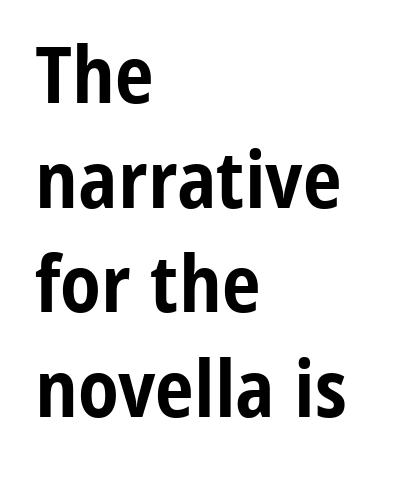
Q: Is the text bold? A: Yes.
Q: Is the text italic (slanted)? A: No, it is upright.
Q: Is the typeface a serif or a sans-serif typeface? A: Sans-serif.
Q: Is the text underlined? A: No.
Q: How is the paragraph aligned? A: Left-aligned.
Q: Is the spacing between letters normal or unusually wide? A: Normal.
Q: Is the spacing between lines tight, normal or loose? A: Normal.
Q: Width (condensed, normal, or wide)? A: Condensed.
Q: Stroke contrast? A: Low.
Q: x-height? A: Medium.
Q: Monospaced? A: No.
